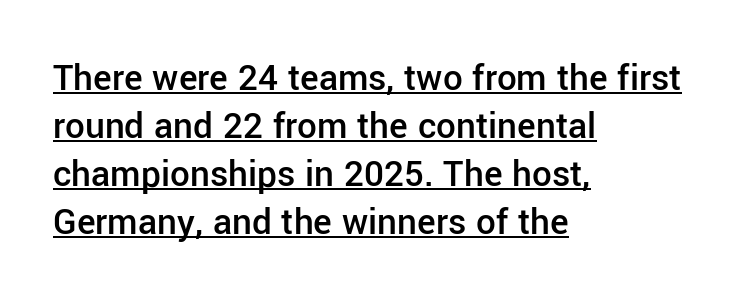
A continuous stroke trails under the words, as in a hyperlink. These lines are rendered in a variable-pitch font. As a designer I'd log this as weight 600, semibold. Alignment: flush left. No feet cap the strokes, marking this as sans-serif type. The typography opts for an upright posture over an oblique one.
